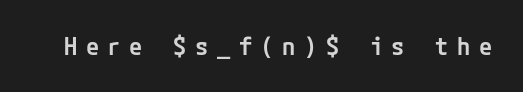
{"italic": "no", "bold": "semi", "underline": "no", "letter_spacing": "wide", "letter_spacing_em": 0.36, "glyph_px": 24}
